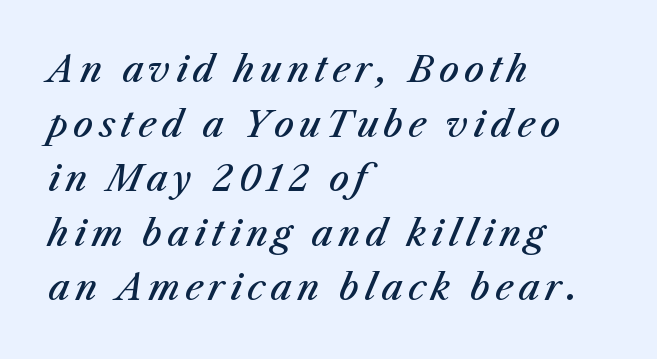
Varying glyph widths throughout — classic text-font behaviour. This sample is left-justified, so line endings fall wherever the words run out. When letters slant like this, we call the style italic. Reading down the column, the eye jumps a familiar distance to each next line. The zone under the glyphs is completely vacant. The rendering uses a semibold face; strokes are thickened but not to full bold.
